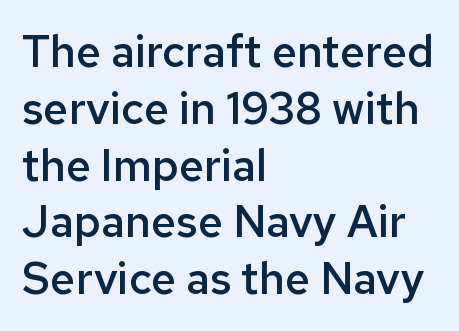
These lines are set flush left with a ragged right edge. Notice how descenders clear the ascenders below comfortably — that's standard leading. Students, this is semibold: more ink than regular, less than bold. Are there feet on the stems? There aren't — it's a sans. A typesetter would call this proportional, since set widths differ per character. Descenders hang freely into open space.
